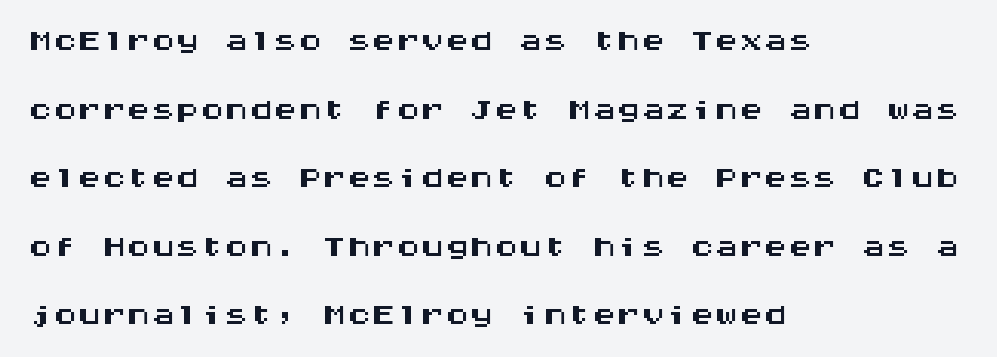
{"serif": "no", "italic": "no", "width": "wide", "stroke_contrast": "medium", "x_height": "large", "monospaced": "yes", "underline": "no", "align": "left", "line_spacing": "normal", "line_spacing_ratio": 1.4, "letter_spacing": "normal", "letter_spacing_em": 0.0, "glyph_px": 49}
